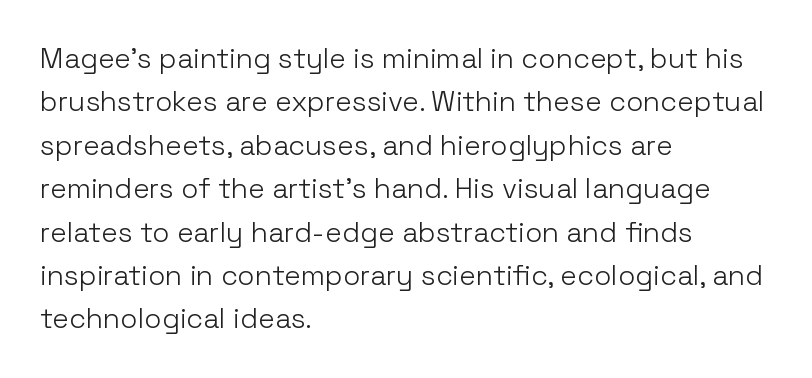
Students, observe: this is what conventionally led text looks like. These lines keep a tight, regular rhythm from letter to letter. The passage shown is typed in a proportional face where columns would drift. A clean baseline with only descenders dipping below it.
